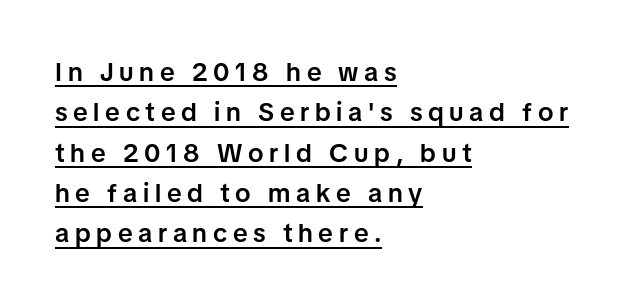
{"italic": "no", "bold": "semi", "underline": "yes", "align": "left", "line_spacing": "normal", "line_spacing_ratio": 1.55, "letter_spacing": "wide", "letter_spacing_em": 0.22, "glyph_px": 26}
